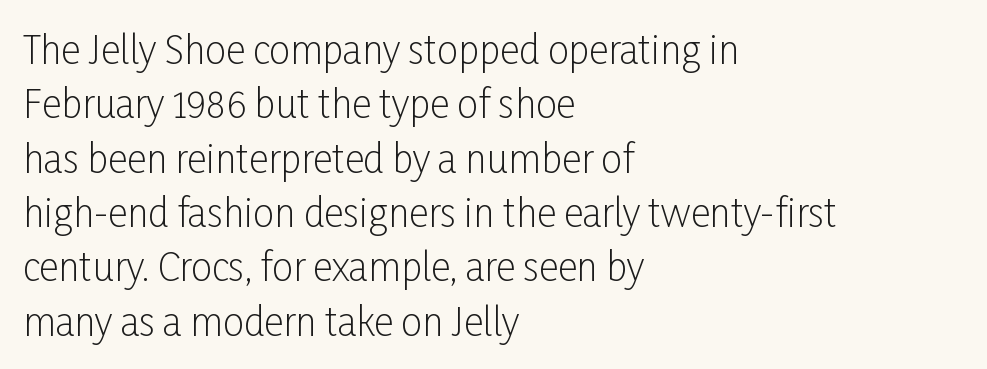
The characters display no serif detailing; their extremities are plain. Glyph-to-glyph distance matches everyday printed text. Underlining? Definitely not there. You can tell it's not italic because the verticals are truly vertical.
